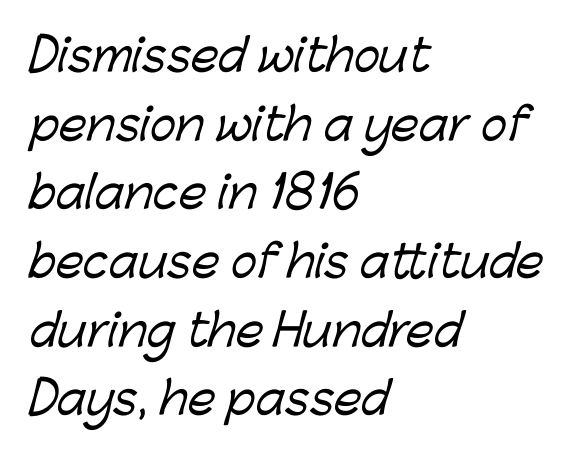
Descender tails drop into unmarked territory. Leftover space on each line is placed entirely after the last word. Baseline-to-baseline distance is the conventional proportion of letter height. The face used here is proportionally spaced, like ordinary book or web type. The tracking reads as untouched default to a designer's eye.
